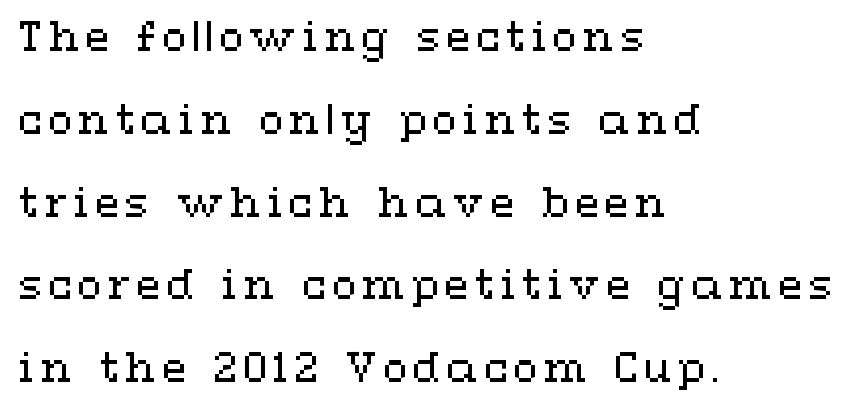
Q: Is the text bold? A: No.
Q: Is the text italic (slanted)? A: No, it is upright.
Q: Is the text underlined? A: No.
Q: How is the paragraph aligned? A: Left-aligned.
Q: Is the spacing between lines tight, normal or loose? A: Loose.
Q: Width (condensed, normal, or wide)? A: Wide.
Q: Stroke contrast? A: Medium.
Q: x-height? A: Medium.
Q: Monospaced? A: No.
